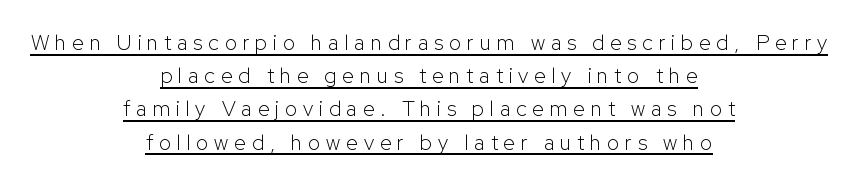
Q: Is the text bold? A: No.
Q: Is the text italic (slanted)? A: No, it is upright.
Q: Is the text underlined? A: Yes.
Q: How is the paragraph aligned? A: Centered.
Q: Is the spacing between letters normal or unusually wide? A: Unusually wide.
Q: Is the spacing between lines tight, normal or loose? A: Normal.
